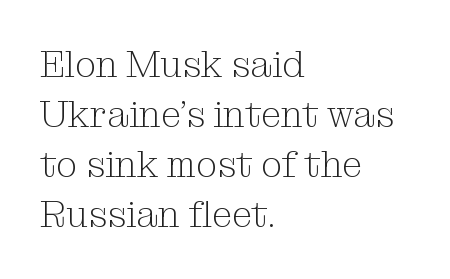
This block has exactly the height ordinary leading produces. Observe the ordinary spacing: letters are neighbours, not strangers. The strokes are not fattened; the text isn't bold. Is the block centered? No — it sits flush against the left margin. In terms of letterform style, serifs are clearly present. Each row of text sits above clean, open space.
